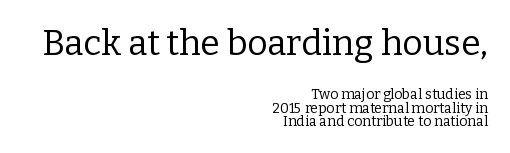
The image shows 35 px regular-weight serif type, upright; set right-aligned, tight line spacing (0.99x), normal letter spacing, not underlined; the first (top) block is 2.5x larger; low stroke contrast and a medium x-height.
